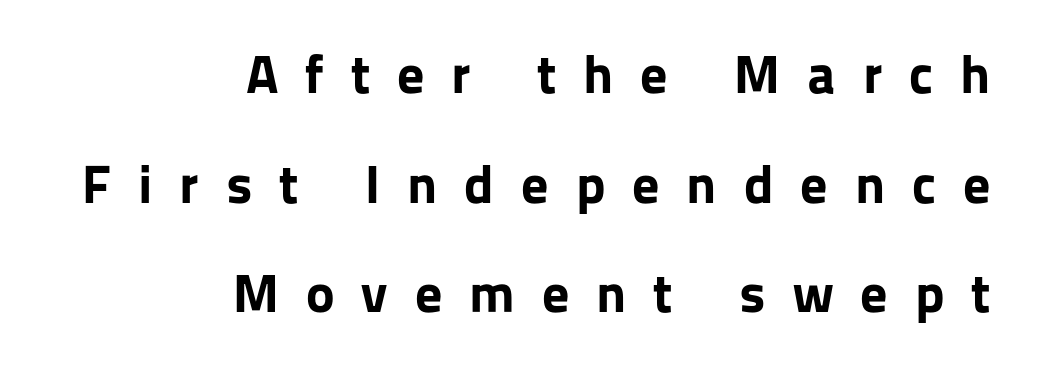
{"serif": "no", "italic": "no", "bold": "yes", "weight": "bold", "width": "normal", "stroke_contrast": "low", "x_height": "medium", "monospaced": "no", "underline": "no", "align": "right", "line_spacing": "loose", "line_spacing_ratio": 2.03, "letter_spacing": "wide", "letter_spacing_em": 0.5, "glyph_px": 54}
